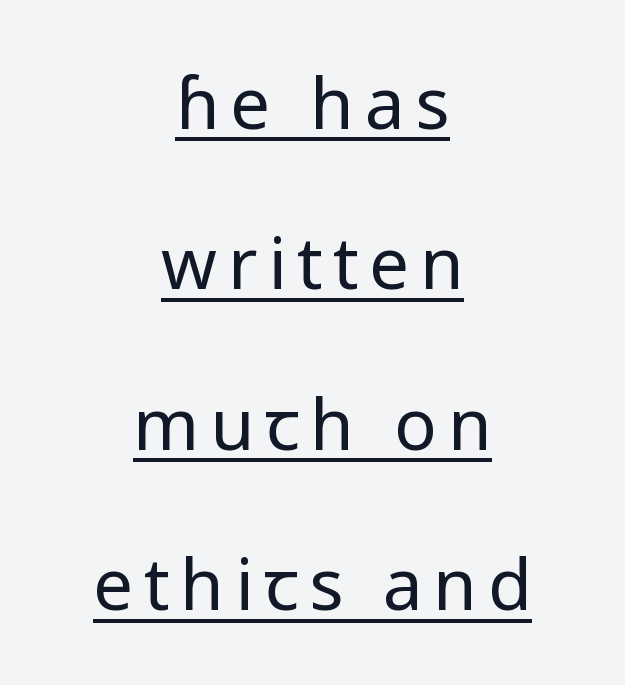
The font sits on the lighter half of the weight spectrum, regular included. The letters advance in unequal steps, a hallmark of proportional type. These lines are centered, leaving both edges ragged. In terms of posture, this sample is upright.
